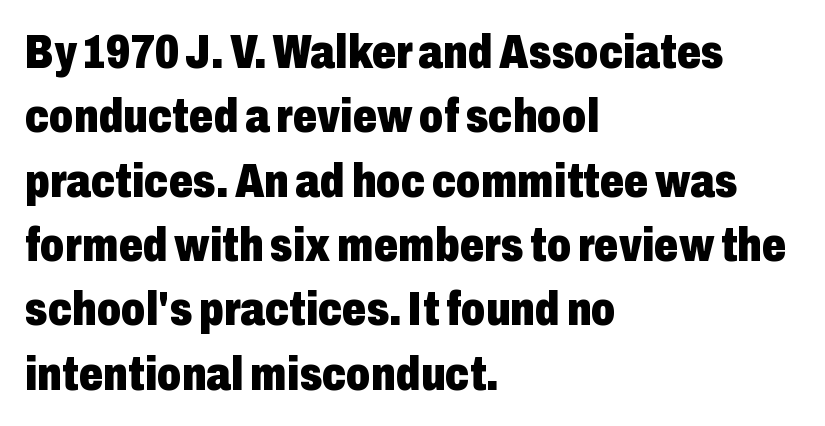
{"serif": "no", "italic": "no", "bold": "yes", "weight": "heavy", "width": "condensed", "stroke_contrast": "low", "x_height": "medium", "monospaced": "no", "underline": "no", "align": "left", "line_spacing": "normal", "line_spacing_ratio": 1.34, "letter_spacing": "normal", "letter_spacing_em": 0.0, "glyph_px": 48}
